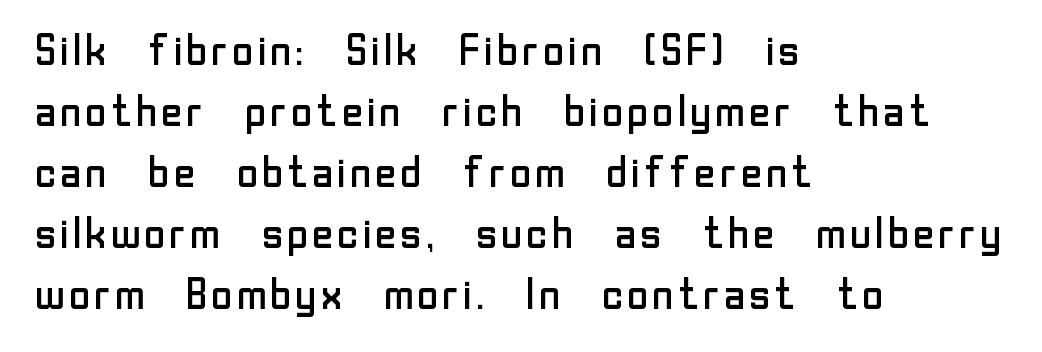
No extra tracking has been applied to these lines. All the whitespace from short lines collects on the right. Lines of text with bare space underneath. Letters have the restrained weight of plain body copy at most.
